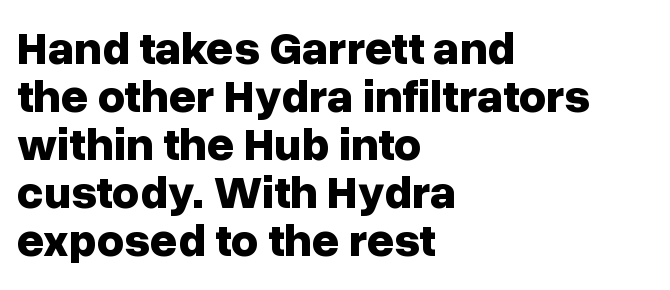
The image shows 47 px bold sans-serif type, upright; set left-aligned, tight line spacing (1.02x), normal letter spacing, not underlined; low stroke contrast and a medium x-height.
